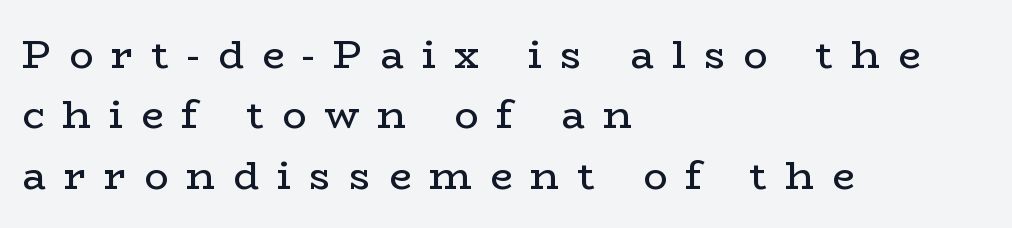
{"serif": "yes", "italic": "no", "bold": "no", "weight": "regular", "width": "wide", "stroke_contrast": "low", "x_height": "medium", "monospaced": "no", "underline": "no", "align": "left", "line_spacing": "normal", "line_spacing_ratio": 1.51, "letter_spacing": "wide", "letter_spacing_em": 0.45, "glyph_px": 40}
